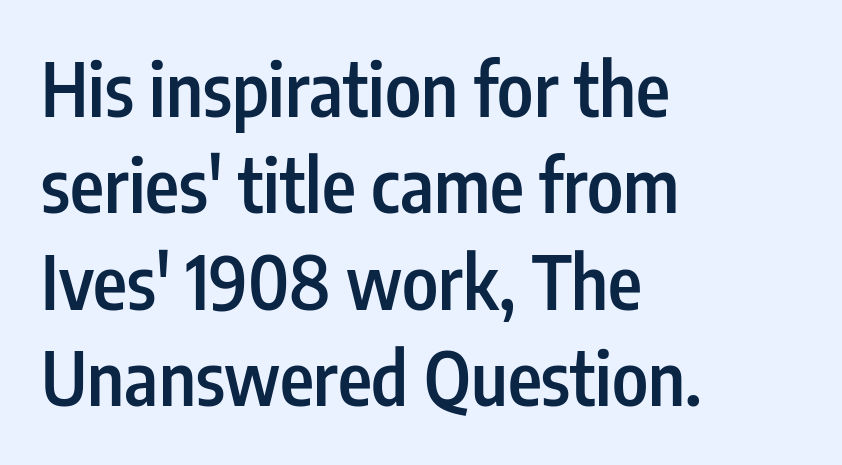
Q: Is the text bold? A: Semi-bold.
Q: Is the text italic (slanted)? A: No, it is upright.
Q: Is the typeface a serif or a sans-serif typeface? A: Sans-serif.
Q: Is the text underlined? A: No.
Q: How is the paragraph aligned? A: Left-aligned.
Q: Is the spacing between letters normal or unusually wide? A: Normal.
Q: Is the spacing between lines tight, normal or loose? A: Normal.
Q: Width (condensed, normal, or wide)? A: Condensed.
Q: Stroke contrast? A: Low.
Q: x-height? A: Medium.
Q: Monospaced? A: No.
